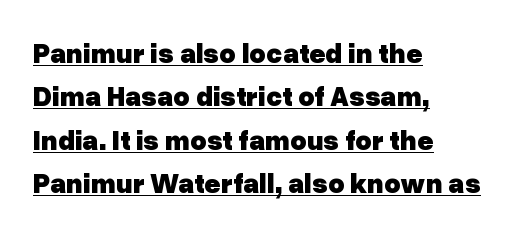
The image shows 28 px heavy sans-serif type, upright; set left-aligned, normal line spacing (1.55x), normal letter spacing, underlined; low stroke contrast and a medium x-height.
